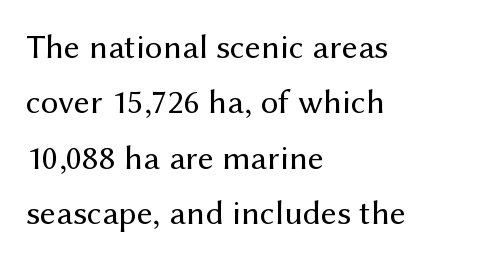
Q: Is the text bold? A: No.
Q: Is the text italic (slanted)? A: No, it is upright.
Q: Is the typeface a serif or a sans-serif typeface? A: Sans-serif.
Q: Is the text underlined? A: No.
Q: How is the paragraph aligned? A: Left-aligned.
Q: Is the spacing between letters normal or unusually wide? A: Normal.
Q: Is the spacing between lines tight, normal or loose? A: Normal.
Q: Width (condensed, normal, or wide)? A: Normal.
Q: Stroke contrast? A: Medium.
Q: x-height? A: Medium.
Q: Monospaced? A: No.
